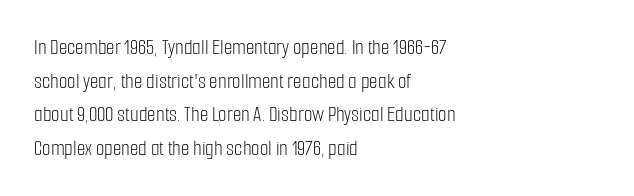
Q: Is the text bold? A: No.
Q: Is the text italic (slanted)? A: No, it is upright.
Q: Is the text underlined? A: No.
Q: How is the paragraph aligned? A: Left-aligned.
Q: Is the spacing between letters normal or unusually wide? A: Normal.
Q: Is the spacing between lines tight, normal or loose? A: Normal.
